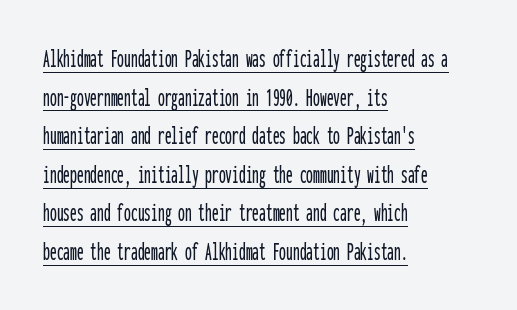
The image shows 27 px text type, upright; set left-aligned, normal line spacing (1.43x), normal letter spacing, underlined.
